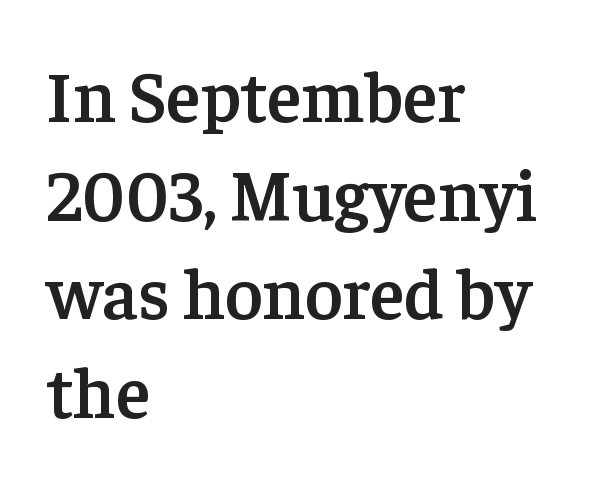
{"serif": "yes", "italic": "no", "bold": "semi", "weight": "semibold", "width": "normal", "stroke_contrast": "low", "x_height": "medium", "monospaced": "no", "underline": "no", "align": "left", "line_spacing": "normal", "line_spacing_ratio": 1.37, "letter_spacing": "normal", "letter_spacing_em": 0.0, "glyph_px": 72}
